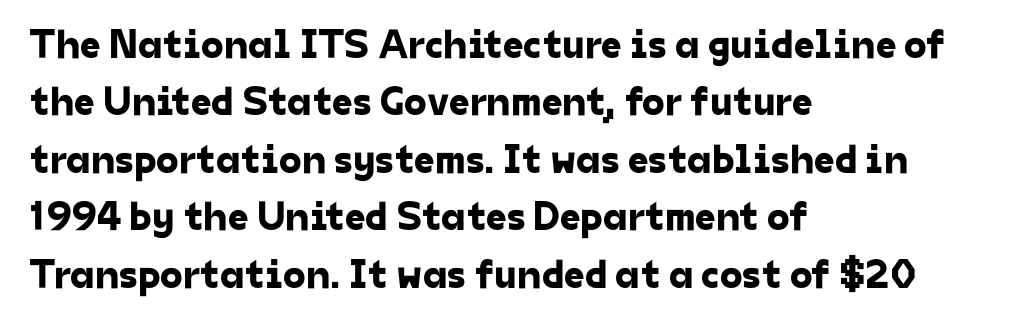
The image shows 41 px sans-serif type; set left-aligned, normal line spacing (1.4x), normal letter spacing, not underlined; low stroke contrast and a medium x-height.
